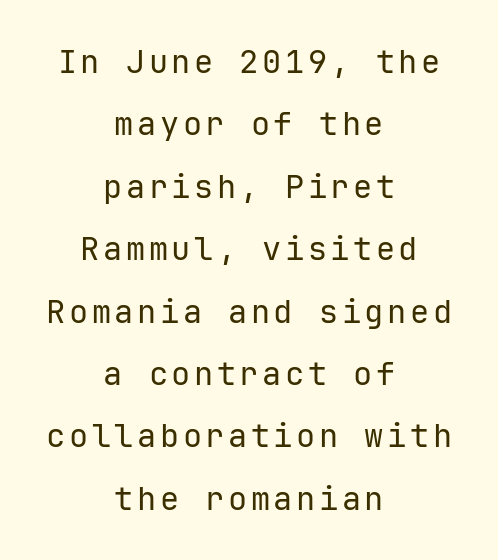
Q: Is the text bold? A: No.
Q: Is the text italic (slanted)? A: No, it is upright.
Q: Is the typeface a serif or a sans-serif typeface? A: Sans-serif.
Q: Is the text underlined? A: No.
Q: How is the paragraph aligned? A: Centered.
Q: Is the spacing between lines tight, normal or loose? A: Loose.
Q: Width (condensed, normal, or wide)? A: Normal.
Q: Stroke contrast? A: Low.
Q: x-height? A: Medium.
Q: Monospaced? A: Yes.
